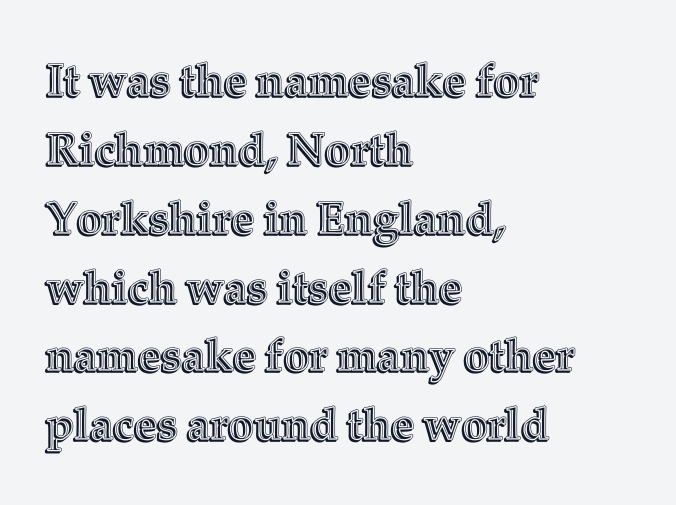
The face used here is rendered with its standard letterfit. Proportional: the letters do not fall into vertical columns. The typesetter chose a ragged-right arrangement here. Words float on clear page, feet unadorned.
